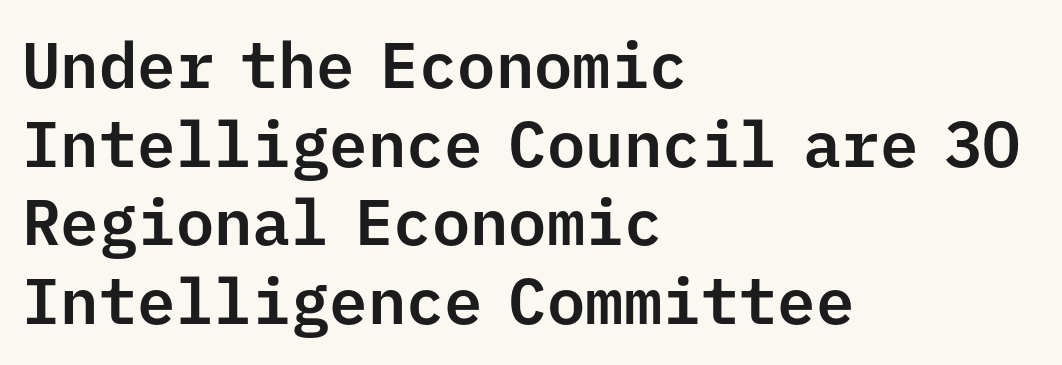
The image shows 64 px sans-serif type, upright, monospaced; set left-aligned, line spacing 1.23x, normal letter spacing, not underlined; low stroke contrast and a medium x-height.
